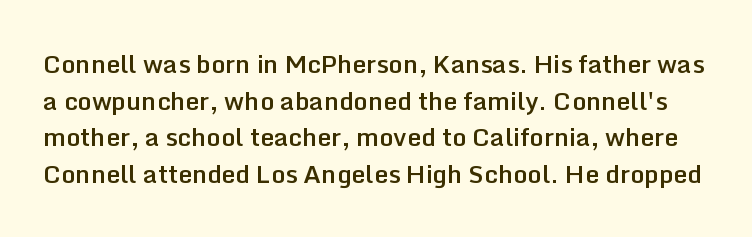
Q: Is the text bold? A: Semi-bold.
Q: Is the text italic (slanted)? A: No, it is upright.
Q: Is the text underlined? A: No.
Q: Is the spacing between letters normal or unusually wide? A: Normal.
Q: Is the spacing between lines tight, normal or loose? A: Normal.
